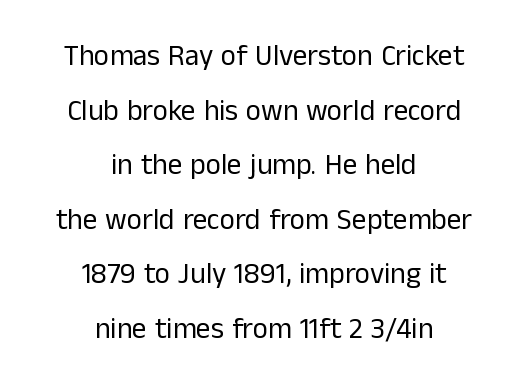
{"serif": "no", "italic": "no", "bold": "no", "weight": "regular", "width": "normal", "stroke_contrast": "low", "x_height": "medium", "monospaced": "no", "underline": "no", "align": "center", "line_spacing_ratio": 1.88, "letter_spacing": "normal", "letter_spacing_em": 0.0, "glyph_px": 29}
